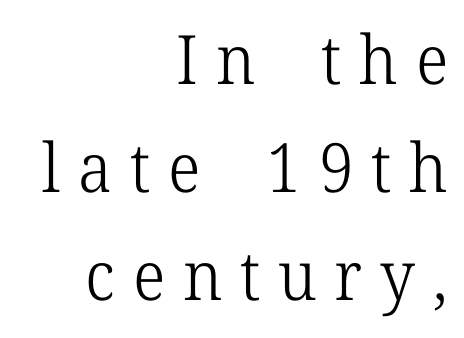
{"serif": "yes", "italic": "no", "bold": "no", "weight": "light", "width": "normal", "stroke_contrast": "low", "x_height": "medium", "monospaced": "no", "underline": "no", "align": "right", "line_spacing": "normal", "line_spacing_ratio": 1.59, "letter_spacing": "wide", "letter_spacing_em": 0.26, "glyph_px": 68}
